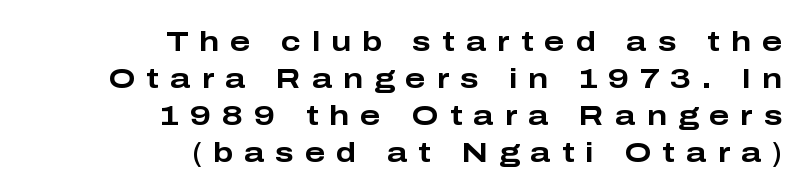
{"italic": "no", "bold": "yes", "underline": "no", "align": "right", "line_spacing": "normal", "line_spacing_ratio": 1.37, "letter_spacing": "wide", "letter_spacing_em": 0.41, "glyph_px": 27}
